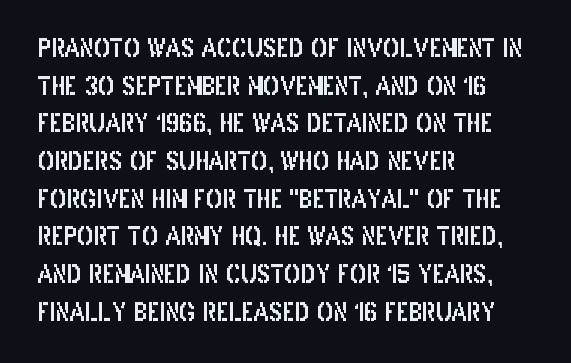
{"italic": "no", "underline": "no", "align": "left", "line_spacing": "normal", "line_spacing_ratio": 1.57, "letter_spacing": "normal", "letter_spacing_em": 0.0, "glyph_px": 24}
